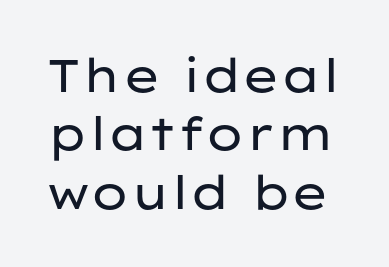
Reading down the column, the eye jumps a familiar distance to each next line. The type sits square on the baseline with zero lean. These lines are composed in type without serifs. Anything drawn beneath the words? Only blank space. The letters look calm and open, with moderate or lighter stems. Does extra space separate the letters? No, they use regular spacing.
